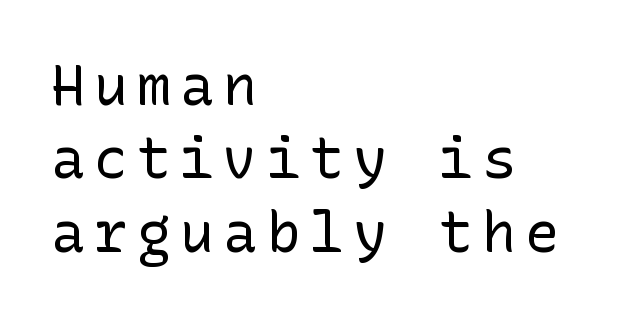
{"serif": "no", "italic": "no", "bold": "no", "weight": "regular", "width": "normal", "stroke_contrast": "low", "x_height": "medium", "underline": "no", "align": "left", "line_spacing": "normal", "line_spacing_ratio": 1.31, "glyph_px": 56}
